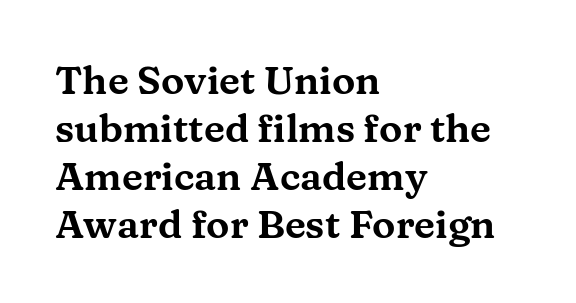
Q: Is the text italic (slanted)? A: No, it is upright.
Q: Is the typeface a serif or a sans-serif typeface? A: Serif.
Q: Is the text underlined? A: No.
Q: How is the paragraph aligned? A: Left-aligned.
Q: Is the spacing between letters normal or unusually wide? A: Normal.
Q: Width (condensed, normal, or wide)? A: Wide.
Q: Stroke contrast? A: Medium.
Q: x-height? A: Medium.
Q: Monospaced? A: No.
